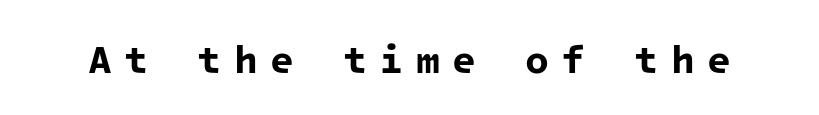
The image shows 39 px bold sans-serif type, monospaced; set unusually wide letter spacing (+0.32 em), not underlined; low stroke contrast and a medium x-height.
